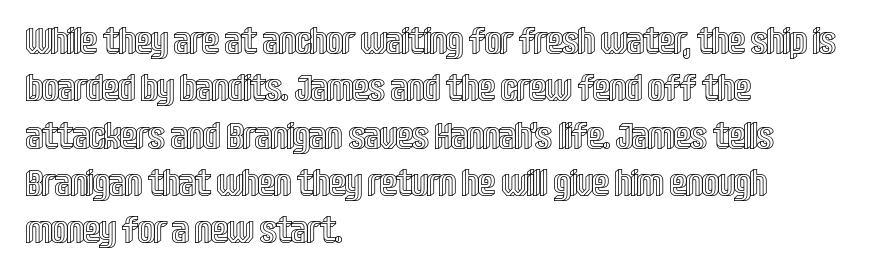
The letters sit at their default tracking, neither squeezed nor spread. Each letter keeps its own natural width here, so spacing adapts to shape. Clear beneath every line of the passage. All the whitespace from short lines collects on the right.
